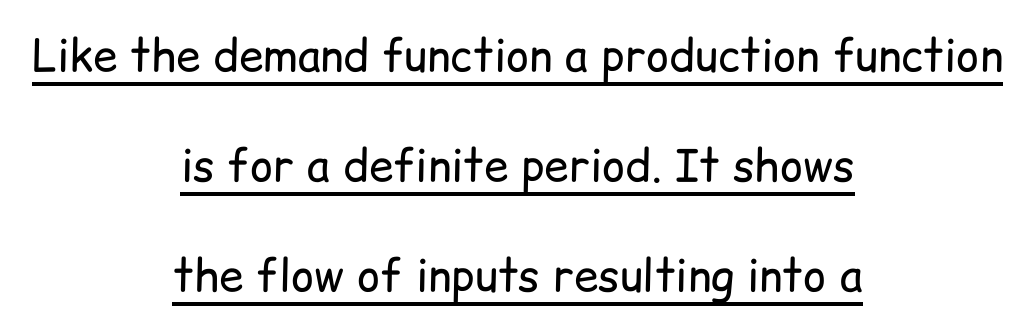
The image shows 44 px regular-weight sans-serif type, upright; set centered, loose line spacing (2.5x), normal letter spacing, underlined; low stroke contrast and a medium x-height.
